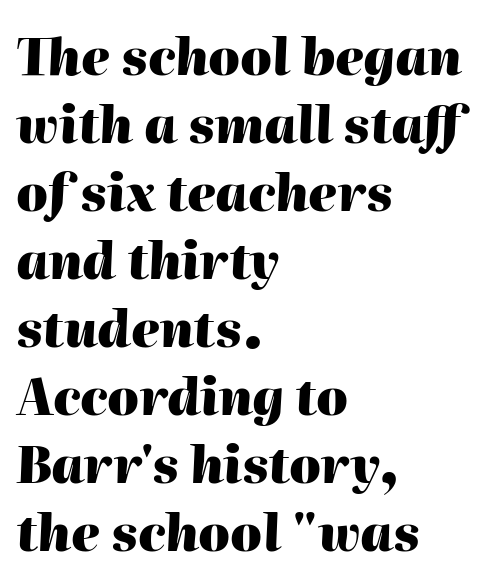
{"italic": "yes", "lean": "right", "slant_degrees": 2, "bold": "yes", "weight": "heavy", "width": "normal", "stroke_contrast": "high", "x_height": "medium", "monospaced": "no", "underline": "no", "align": "left", "line_spacing": "normal", "line_spacing_ratio": 1.36, "letter_spacing": "normal", "letter_spacing_em": 0.0, "glyph_px": 50}
